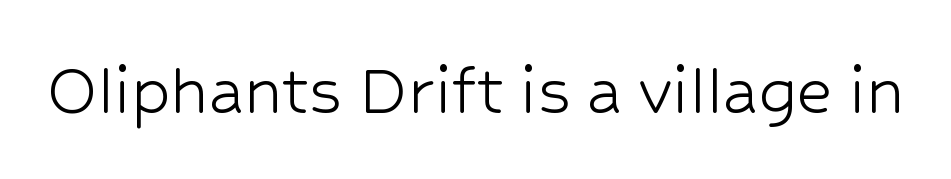
Q: Is the text bold? A: No.
Q: Is the text italic (slanted)? A: No, it is upright.
Q: Is the typeface a serif or a sans-serif typeface? A: Sans-serif.
Q: Is the text underlined? A: No.
Q: Is the spacing between letters normal or unusually wide? A: Normal.
Q: Width (condensed, normal, or wide)? A: Normal.
Q: Stroke contrast? A: Low.
Q: x-height? A: Medium.
Q: Monospaced? A: No.
